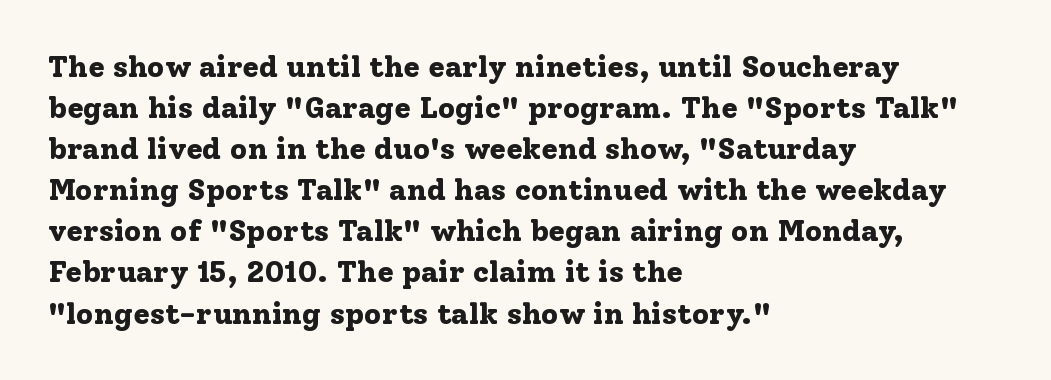
This sample uses an upright cut, with every glyph sitting square on the baseline. Just letters on the line, the space beneath them empty. The face used here is rendered with its standard letterfit. Are there feet on the stems? There are — it's a serif.
